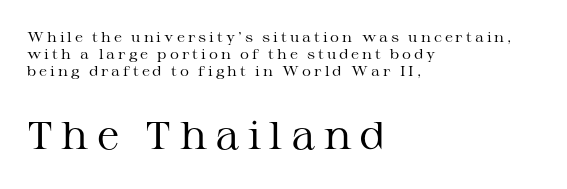
The image shows 39 px regular-weight, wide serif type, upright; set left-aligned, line spacing 1.2x, unusually wide letter spacing (+0.21 em), not underlined; the second (bottom) block is 2.79x larger; medium stroke contrast and a medium x-height.
